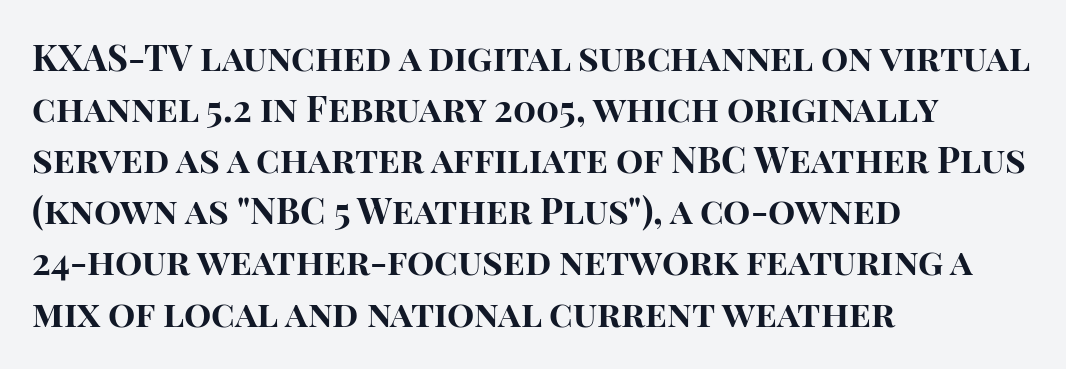
The image shows 36 px bold sans-serif type, upright; set left-aligned, normal line spacing (1.42x), normal letter spacing, not underlined; high stroke contrast and a large x-height.
